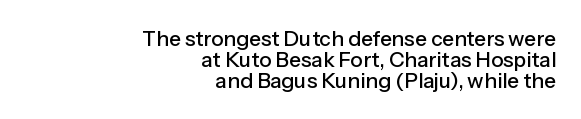
{"italic": "no", "underline": "no", "align": "right", "line_spacing": "tight", "line_spacing_ratio": 1.0, "letter_spacing": "normal", "letter_spacing_em": 0.0, "glyph_px": 21}
